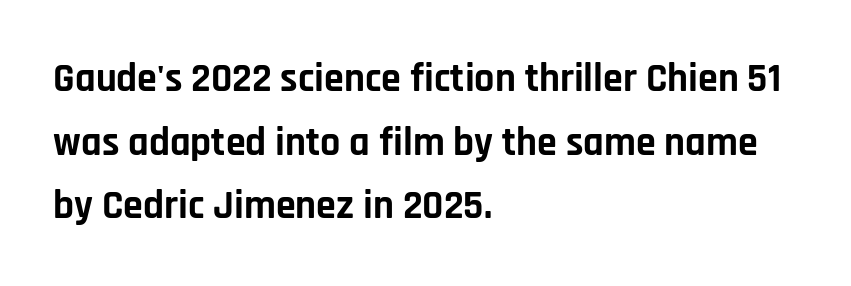
The image shows 40 px bold sans-serif type, upright; set left-aligned, normal line spacing (1.59x), normal letter spacing, not underlined; low stroke contrast and a large x-height.
